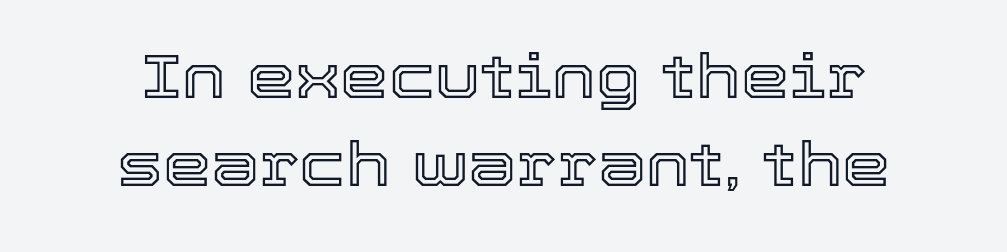
Words float on clear page, feet unadorned. A typesetter would call this zero additional tracking. Horizontal bands of white between lines are of average thickness. Quick note: not italic, upright. Proportional: the letters do not fall into vertical columns.
